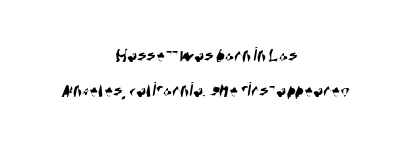
The image shows 21 px text type; set centered, normal line spacing (1.68x), normal letter spacing, not underlined.
